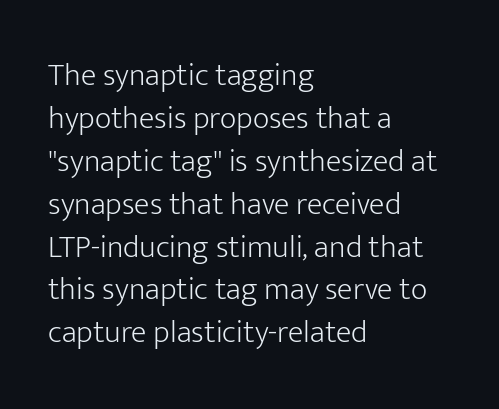
It's the straight-up-and-down kind of type. The rows are spaced the way most documents space them. The typesetter chose a ragged-right arrangement here. The space beneath each line is pristine and unruled. Words appear dense and cohesive because spacing is normal. Check where the strokes stop: nothing finishes them off — pure sans.
